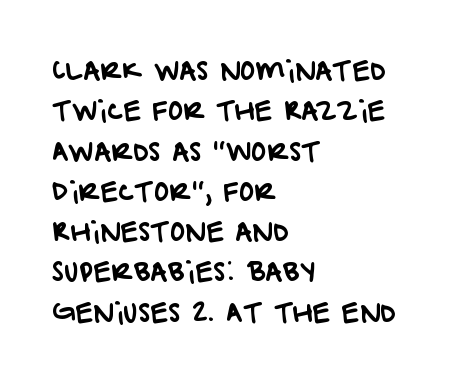
{"underline": "no", "align": "left", "line_spacing": "normal", "line_spacing_ratio": 1.55, "letter_spacing": "normal", "letter_spacing_em": 0.0, "glyph_px": 26}
